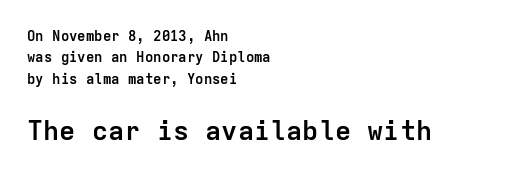
These lines are set flush left with a ragged right edge. Quick note: underline off. Whoever set this made the second block the dominant, larger element. Short note: letters normally spaced. The block of text has a typical density, with ordinary space between rows.
